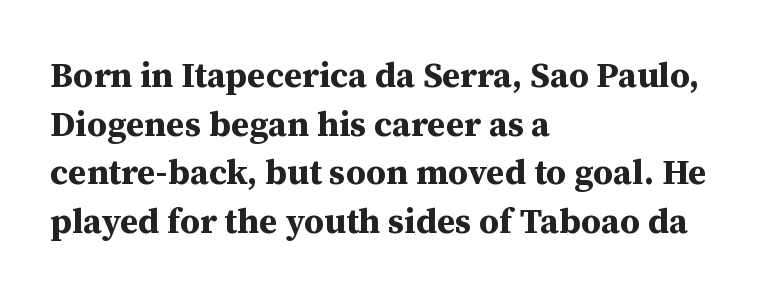
The space beneath each line is pristine and unruled. The letters advance in unequal steps, a hallmark of proportional type. The horizontal fit of the characters is conventional and even. Caption: bold face, heavy strokes. Teacher's note: observe the even left margin — that is flush-left alignment. Does the lettering tilt? It doesn't — this is upright.
